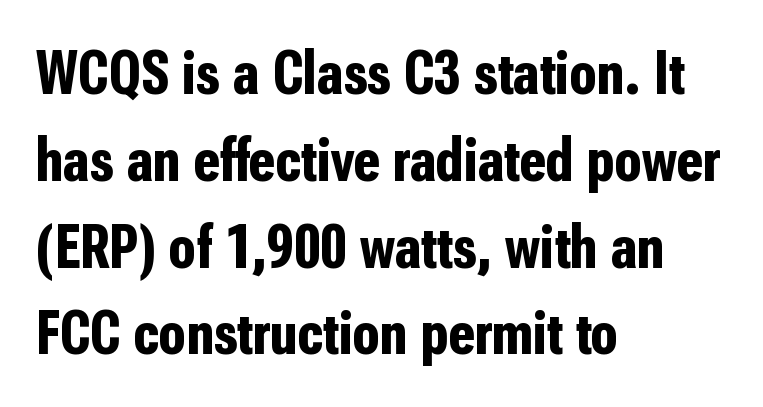
Does extra space separate the letters? No, they use regular spacing. Is this a fixed-width face? No — the glyphs have proportional, varying widths. Alignment: flush left. Chunky letters — that's bold for sure. The specimen reads as upright at a glance. Compared with typical paragraphs, the rows here are spaced about the same.
